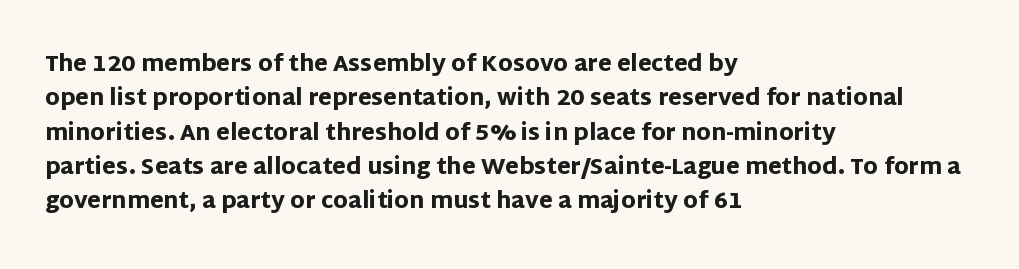
Upright lettering throughout. Just letters on the line, the space beneath them empty. The vertical gap from one line to the next is medium. Strong, thick strokes mark this as bold type. Short and long lines alike share a common starting point at left.
